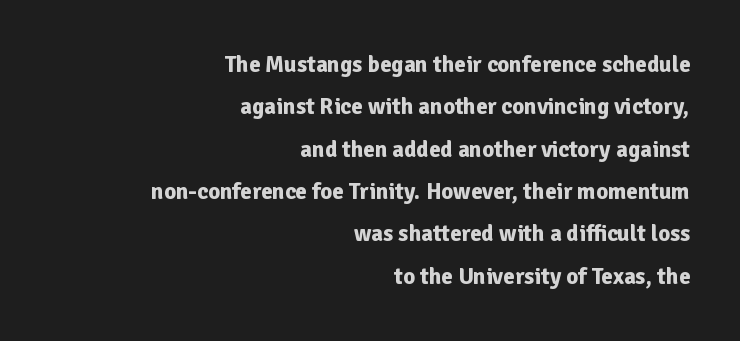
Q: Is the text bold? A: Yes.
Q: Is the text italic (slanted)? A: No, it is upright.
Q: Is the text underlined? A: No.
Q: How is the paragraph aligned? A: Right-aligned.
Q: Is the spacing between letters normal or unusually wide? A: Normal.
